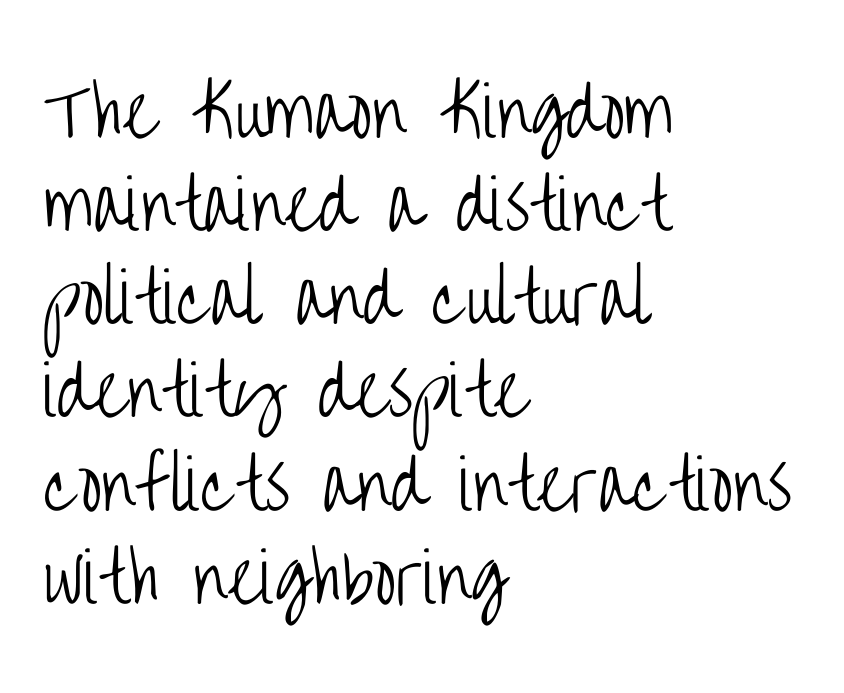
This block has exactly the height ordinary leading produces. Notice how the passage keeps a crisp vertical edge on the left only. This is the regular roman posture of the typeface. Has an underline been added? It has not. A typesetter would call this zero additional tracking. Proportional: the letters do not fall into vertical columns.
